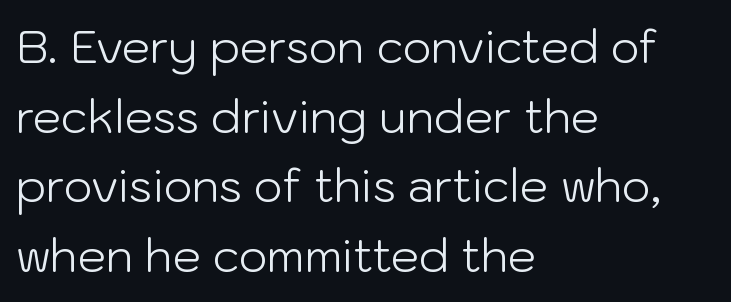
{"serif": "no", "italic": "no", "bold": "no", "weight": "light", "width": "normal", "stroke_contrast": "low", "x_height": "medium", "monospaced": "no", "underline": "no", "align": "left", "line_spacing": "normal", "line_spacing_ratio": 1.55, "letter_spacing": "normal", "letter_spacing_em": 0.0, "glyph_px": 45}
